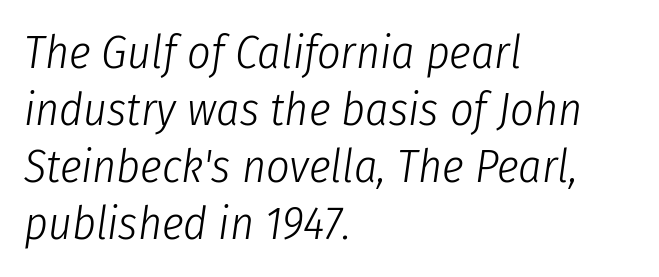
The typography opts for an oblique posture over an upright one. Stems here are at most as thick as an everyday book face. Notice how the passage keeps a crisp vertical edge on the left only. Students, note that the glyphs here touch the page at normal intervals.
